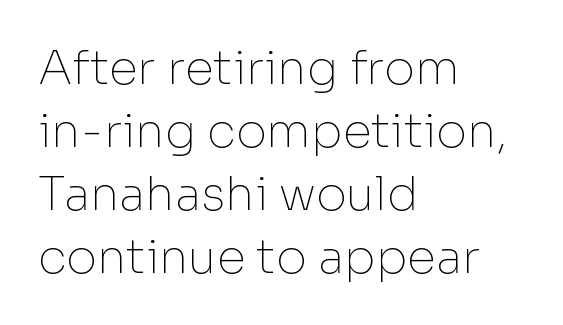
Q: Is the text bold? A: No.
Q: Is the text italic (slanted)? A: No, it is upright.
Q: Is the typeface a serif or a sans-serif typeface? A: Sans-serif.
Q: Is the text underlined? A: No.
Q: How is the paragraph aligned? A: Left-aligned.
Q: Is the spacing between letters normal or unusually wide? A: Normal.
Q: Is the spacing between lines tight, normal or loose? A: Normal.
Q: Width (condensed, normal, or wide)? A: Normal.
Q: Stroke contrast? A: Low.
Q: x-height? A: Medium.
Q: Monospaced? A: No.
